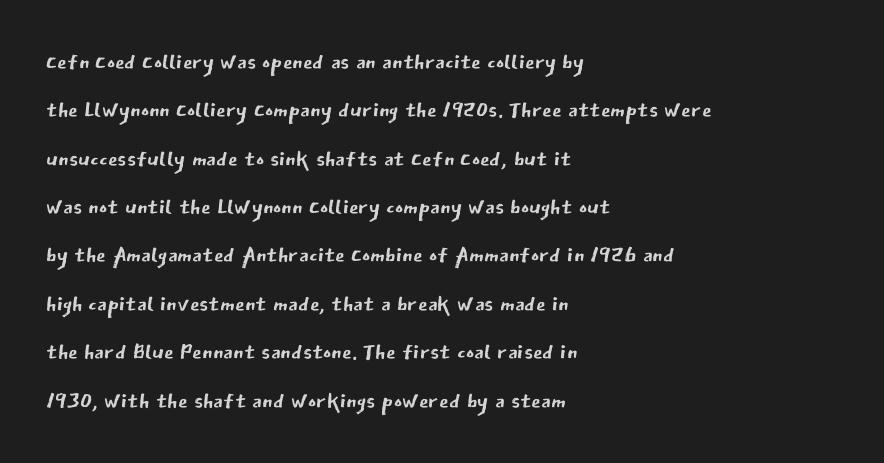
The image shows 31 px regular-weight sans-serif type, upright; set left-aligned, normal line spacing (1.56x), normal letter spacing, not underlined; low stroke contrast and a medium x-height.
